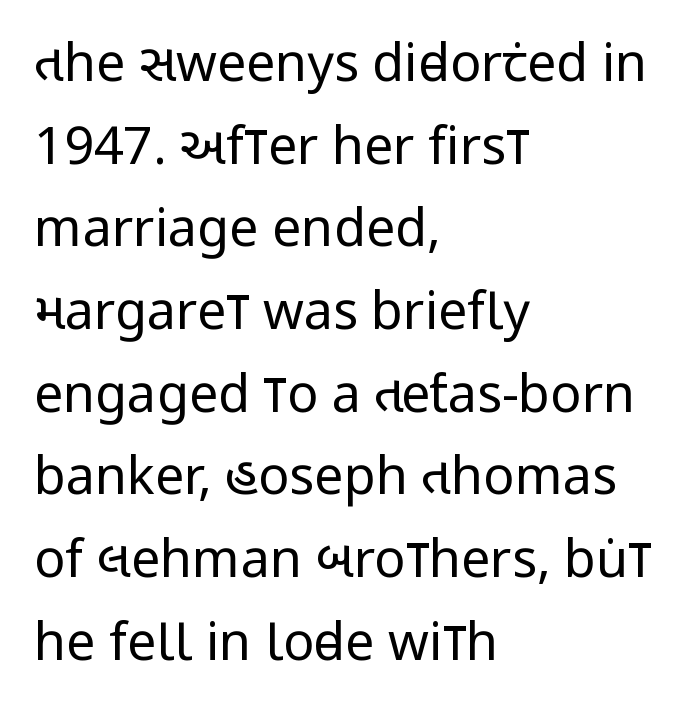
{"serif": "no", "italic": "no", "bold": "no", "weight": "regular", "width": "condensed", "stroke_contrast": "low", "x_height": "large", "monospaced": "no", "underline": "no", "align": "left", "line_spacing": "normal", "line_spacing_ratio": 1.59, "letter_spacing": "normal", "letter_spacing_em": 0.0, "glyph_px": 52}
